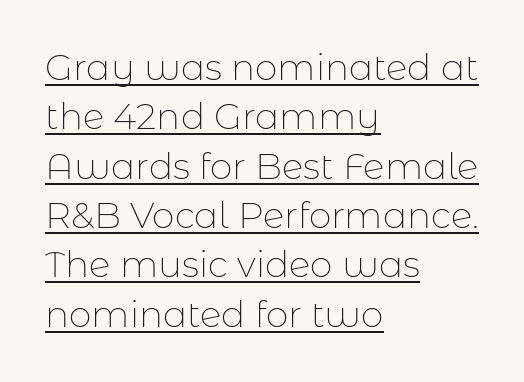
Q: Is the text bold? A: No.
Q: Is the text italic (slanted)? A: No, it is upright.
Q: Is the typeface a serif or a sans-serif typeface? A: Sans-serif.
Q: Is the text underlined? A: Yes.
Q: How is the paragraph aligned? A: Left-aligned.
Q: Is the spacing between letters normal or unusually wide? A: Normal.
Q: Is the spacing between lines tight, normal or loose? A: Normal.
Q: Width (condensed, normal, or wide)? A: Normal.
Q: Stroke contrast? A: Low.
Q: x-height? A: Medium.
Q: Monospaced? A: No.
